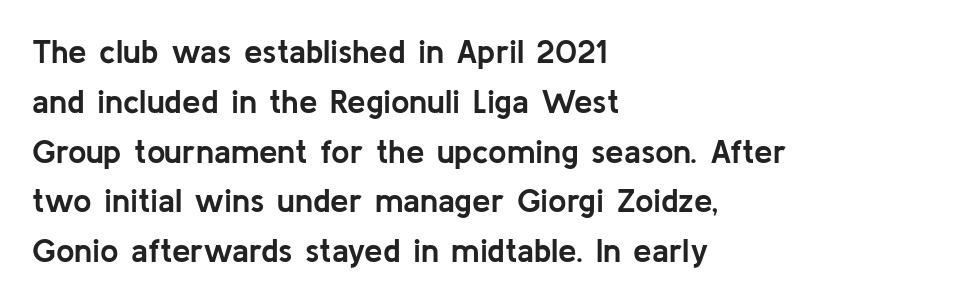
{"serif": "no", "italic": "no", "bold": "yes", "weight": "semibold", "width": "normal", "stroke_contrast": "low", "x_height": "medium", "monospaced": "no", "underline": "no", "align": "left", "line_spacing": "normal", "line_spacing_ratio": 1.51, "letter_spacing": "normal", "letter_spacing_em": 0.0, "glyph_px": 33}
